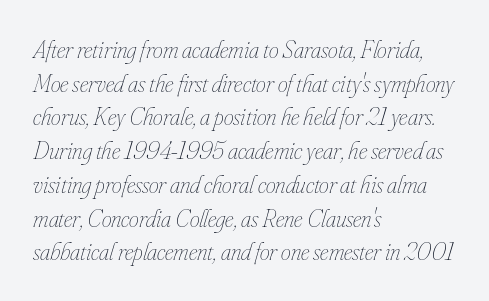
Italic: yes, the glyphs are oblique. The compositor pushed each line to the left boundary. Standard letterfit; no display-style spreading of the glyphs. One glance says typical: line gaps are just what's usual. The face looks like a standard text weight, possibly lighter. Check the space under the baseline: it is left empty.
